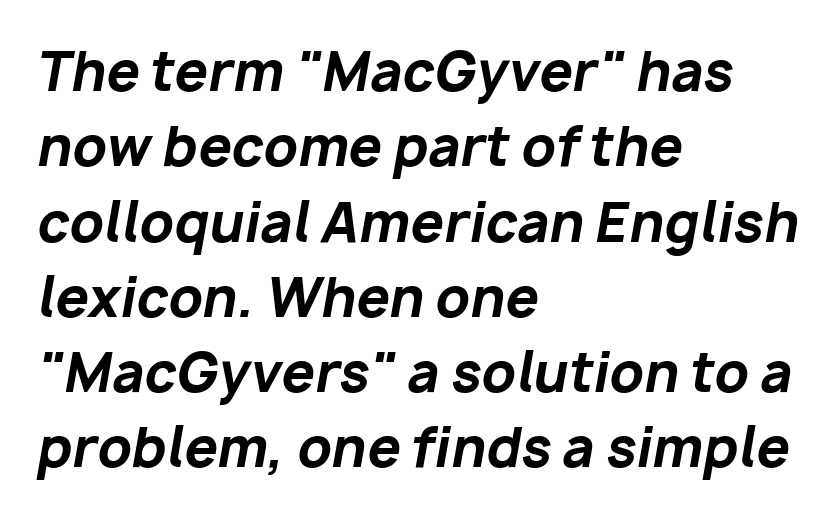
The setting favours the left margin, as ordinary paragraphs usually do. Character widths vary here, with narrow letters taking less room than wide ones. Clear beneath every line of the passage. Tracking here is standard; glyphs follow each other at the usual distance.
